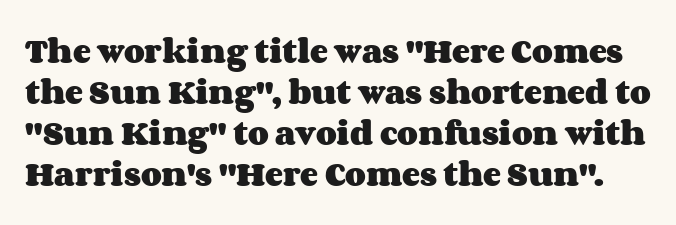
The image shows 27 px bold type, upright; set normal line spacing (1.52x), normal letter spacing, not underlined.
